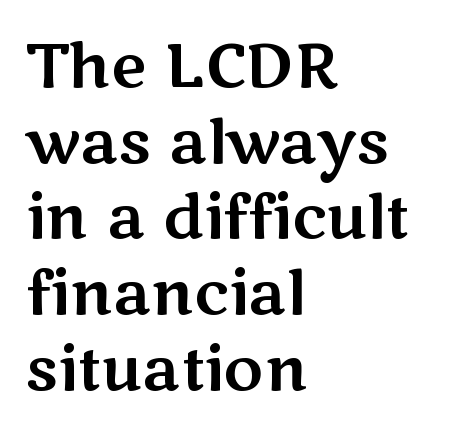
The image shows 61 px wide sans-serif type, upright; set left-aligned, line spacing 1.24x, normal letter spacing, not underlined; medium stroke contrast and a medium x-height.
